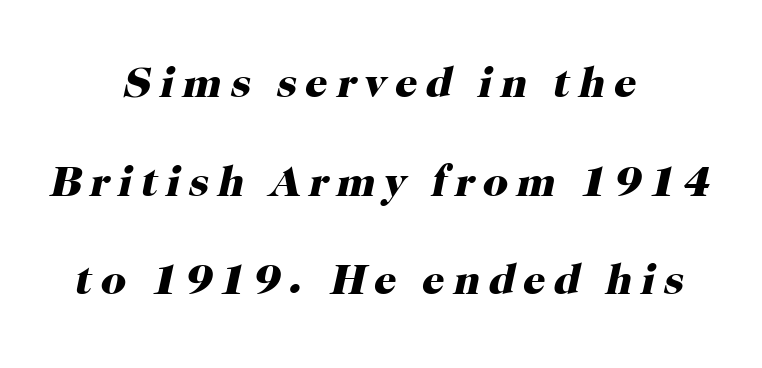
{"serif": "yes", "italic": "yes", "lean": "right", "slant_degrees": 12, "bold": "yes", "weight": "heavy", "width": "normal", "stroke_contrast": "high", "x_height": "medium", "monospaced": "no", "underline": "no", "align": "center", "line_spacing": "loose", "line_spacing_ratio": 2.24, "glyph_px": 44}
